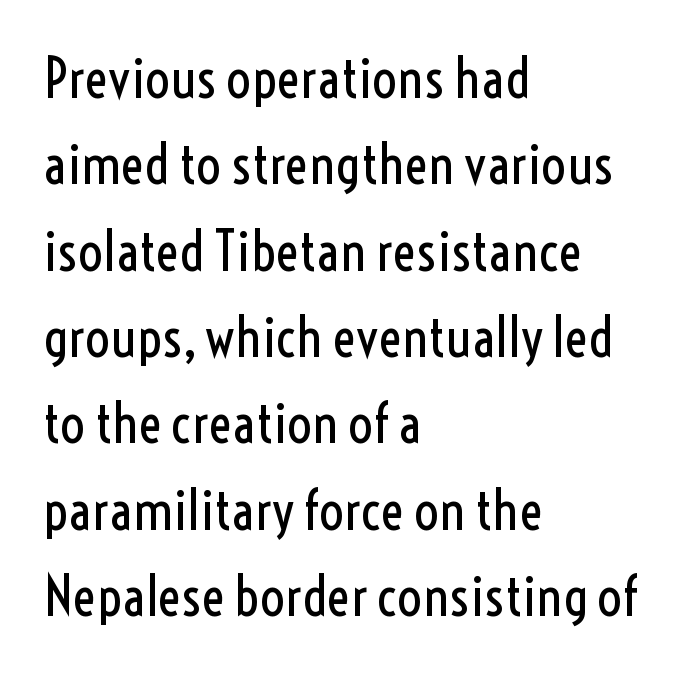
Is the block centered? No — it sits flush against the left margin. No letter is thick-stroked: the sample isn't bold. The type is set solid horizontally, with unmodified tracking. These lines are rendered in a variable-pitch font.
